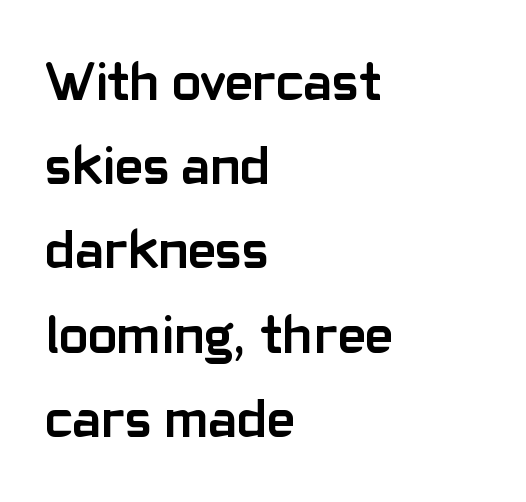
Q: Is the text bold? A: Yes.
Q: Is the text italic (slanted)? A: No, it is upright.
Q: Is the typeface a serif or a sans-serif typeface? A: Sans-serif.
Q: Is the text underlined? A: No.
Q: How is the paragraph aligned? A: Left-aligned.
Q: Is the spacing between letters normal or unusually wide? A: Normal.
Q: Is the spacing between lines tight, normal or loose? A: Normal.
Q: Width (condensed, normal, or wide)? A: Normal.
Q: Stroke contrast? A: Low.
Q: x-height? A: Medium.
Q: Monospaced? A: No.
